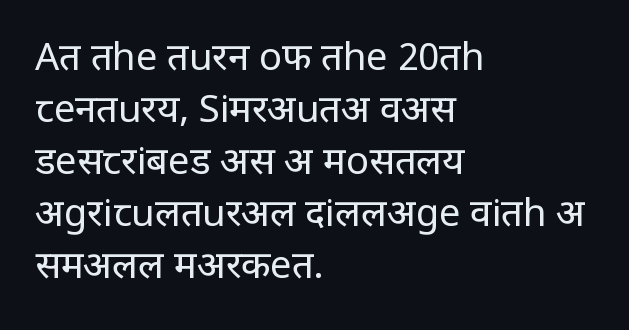
{"serif": "no", "italic": "no", "bold": "no", "weight": "regular", "width": "condensed", "stroke_contrast": "low", "x_height": "large", "monospaced": "no", "underline": "no", "align": "left", "line_spacing": "normal", "line_spacing_ratio": 1.37, "letter_spacing": "normal", "letter_spacing_em": 0.0, "glyph_px": 38}
